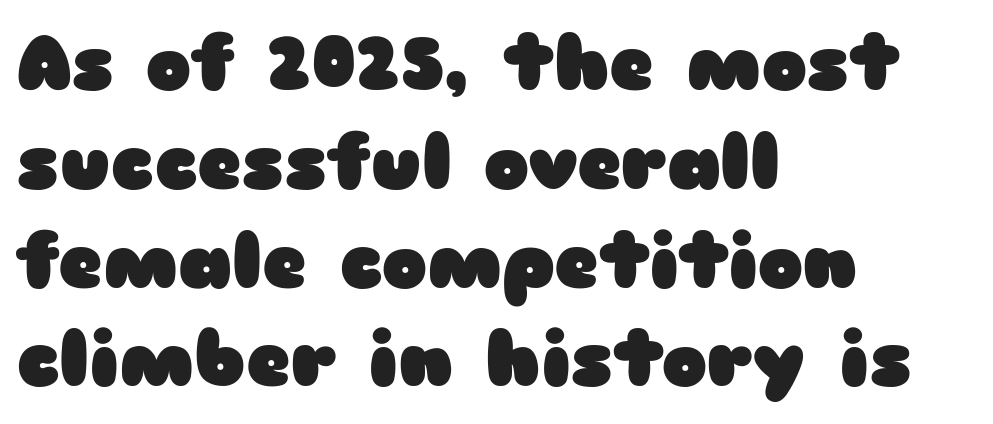
Q: Is the text bold? A: Yes.
Q: Is the text italic (slanted)? A: No, it is upright.
Q: Is the typeface a serif or a sans-serif typeface? A: Sans-serif.
Q: Is the text underlined? A: No.
Q: How is the paragraph aligned? A: Left-aligned.
Q: Is the spacing between letters normal or unusually wide? A: Normal.
Q: Is the spacing between lines tight, normal or loose? A: Normal.
Q: Width (condensed, normal, or wide)? A: Wide.
Q: Stroke contrast? A: Low.
Q: x-height? A: Medium.
Q: Monospaced? A: No.
